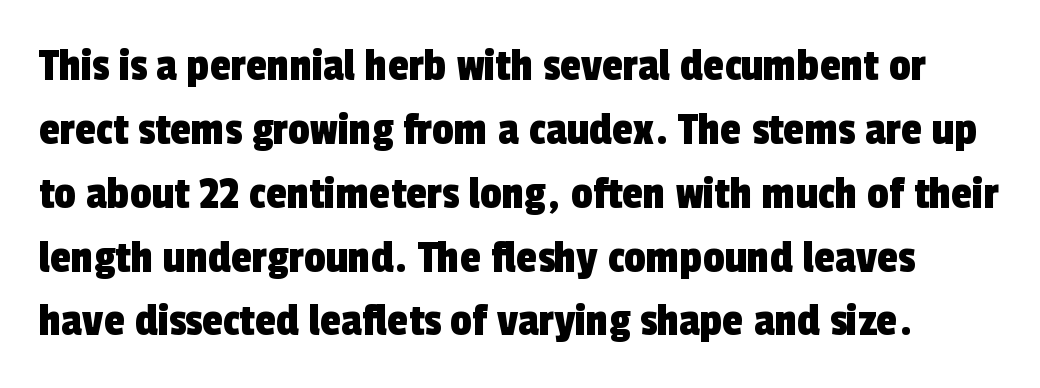
Q: Is the typeface a serif or a sans-serif typeface? A: Sans-serif.
Q: Is the text underlined? A: No.
Q: Is the spacing between letters normal or unusually wide? A: Normal.
Q: Is the spacing between lines tight, normal or loose? A: Normal.
Q: Width (condensed, normal, or wide)? A: Condensed.
Q: x-height? A: Medium.
Q: Monospaced? A: No.
